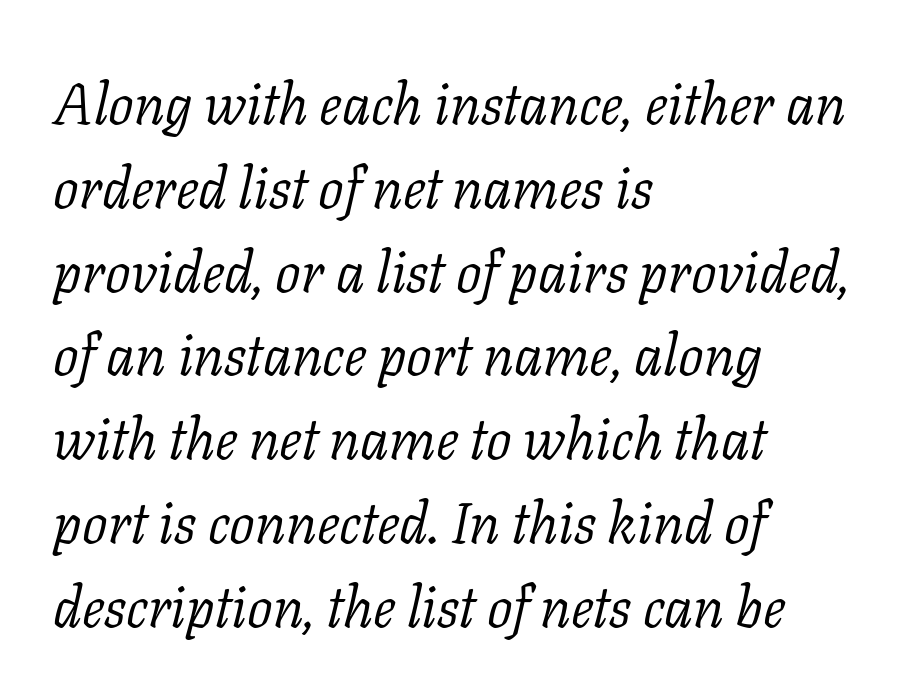
Q: Is the text bold? A: No.
Q: Is the text italic (slanted)? A: Yes, it leans right by about 11 degrees.
Q: Is the typeface a serif or a sans-serif typeface? A: Serif.
Q: Is the text underlined? A: No.
Q: How is the paragraph aligned? A: Left-aligned.
Q: Is the spacing between letters normal or unusually wide? A: Normal.
Q: Is the spacing between lines tight, normal or loose? A: Normal.
Q: Width (condensed, normal, or wide)? A: Normal.
Q: Stroke contrast? A: Low.
Q: x-height? A: Medium.
Q: Monospaced? A: No.
